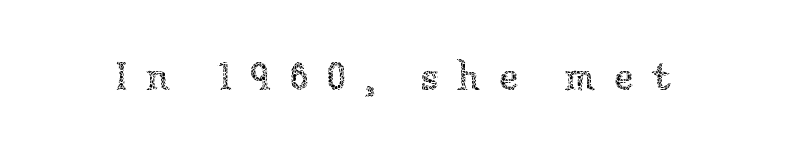
{"italic": "no", "bold": "no", "weight": "thin", "width": "normal", "stroke_contrast": "low", "x_height": "medium", "monospaced": "no", "underline": "no", "letter_spacing": "wide", "letter_spacing_em": 0.47, "glyph_px": 39}
